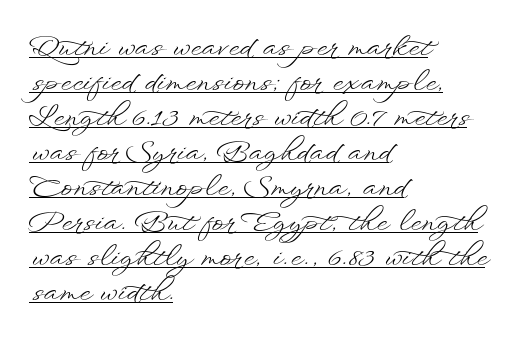
{"bold": "no", "weight": "light", "width": "wide", "stroke_contrast": "low", "x_height": "small", "monospaced": "no", "underline": "yes", "align": "left", "line_spacing": "normal", "line_spacing_ratio": 1.25, "letter_spacing": "normal", "letter_spacing_em": 0.0, "glyph_px": 28}
